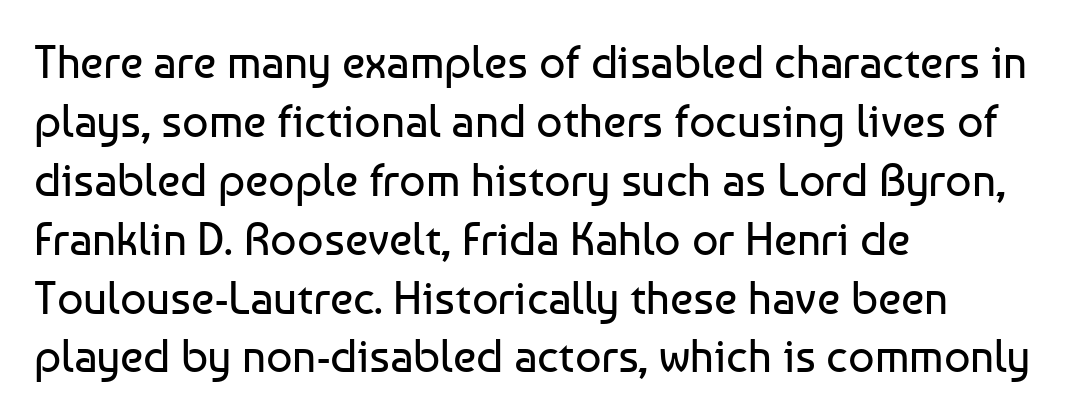
The image shows 46 px regular-weight sans-serif type, upright; set left-aligned, normal line spacing (1.28x), normal letter spacing, not underlined; low stroke contrast and a medium x-height.
